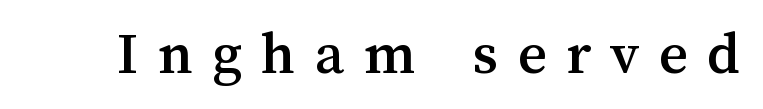
{"italic": "no", "width": "normal", "stroke_contrast": "medium", "x_height": "medium", "monospaced": "no", "underline": "no", "letter_spacing": "wide", "letter_spacing_em": 0.31, "glyph_px": 62}
